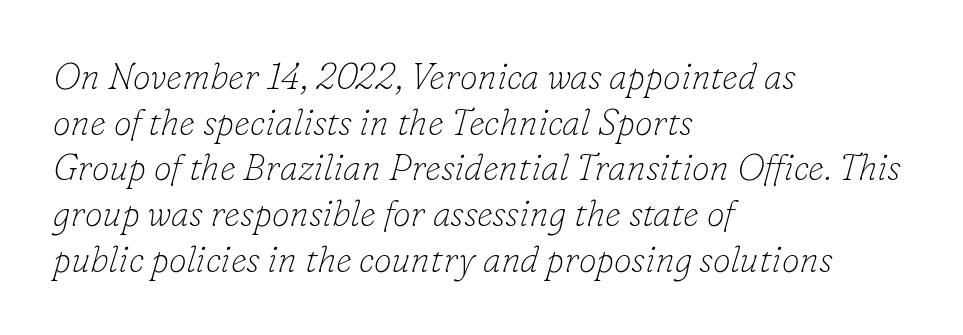
{"serif": "yes", "italic": "yes", "lean": "right", "slant_degrees": 16, "bold": "no", "weight": "thin", "width": "normal", "stroke_contrast": "low", "x_height": "small", "monospaced": "no", "underline": "no", "align": "left", "line_spacing": "normal", "line_spacing_ratio": 1.27, "letter_spacing": "normal", "letter_spacing_em": 0.0, "glyph_px": 36}
